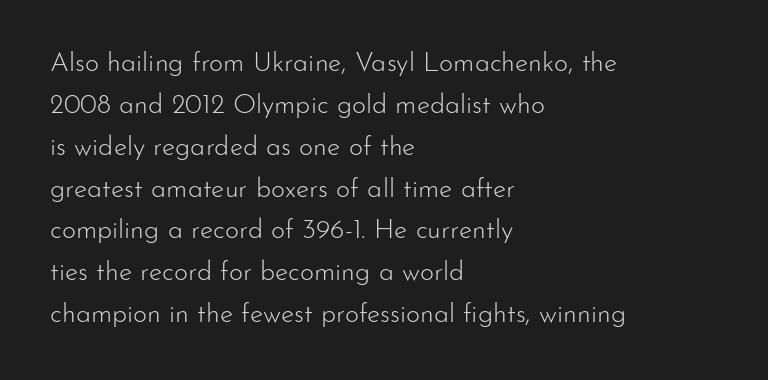
Q: Is the text bold? A: No.
Q: Is the text italic (slanted)? A: No, it is upright.
Q: Is the text underlined? A: No.
Q: How is the paragraph aligned? A: Left-aligned.
Q: Is the spacing between letters normal or unusually wide? A: Normal.
Q: Is the spacing between lines tight, normal or loose? A: Normal.
